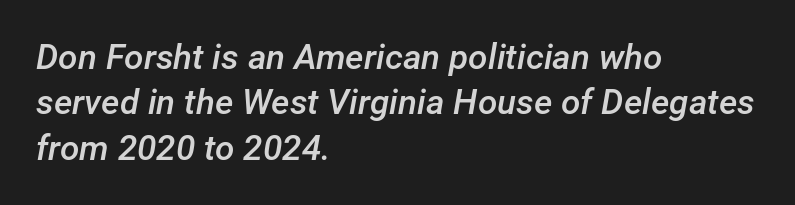
The image shows 35 px semibold type, italic (leaning right); set left-aligned, normal line spacing (1.3x), normal letter spacing, not underlined; low stroke contrast and a medium x-height.
